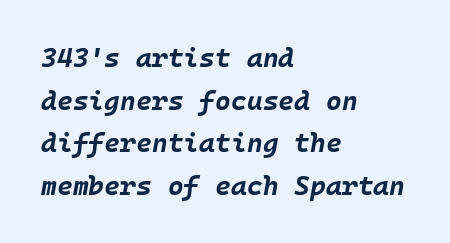
{"italic": "yes", "lean": "right", "slant_degrees": 10, "bold": "yes", "underline": "no", "align": "left", "line_spacing": "normal", "line_spacing_ratio": 1.58, "letter_spacing": "normal", "letter_spacing_em": 0.0, "glyph_px": 27}
